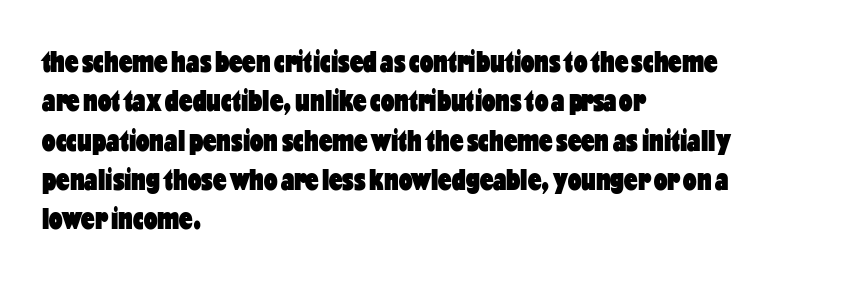
The image shows 30 px heavy, condensed sans-serif type, upright; set left-aligned, normal line spacing (1.31x), normal letter spacing, not underlined; low stroke contrast and a medium x-height.
